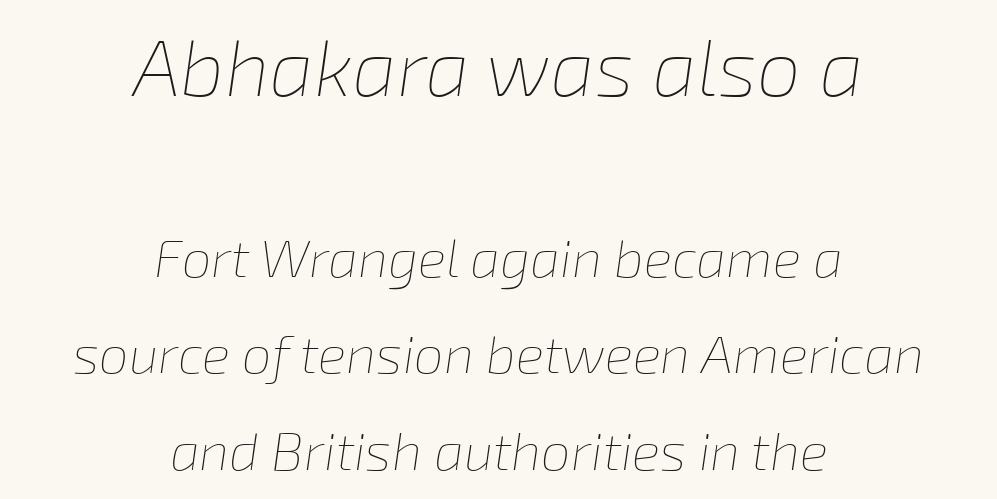
{"italic": "yes", "lean": "right", "slant_degrees": 8, "bold": "no", "weight": "thin", "width": "normal", "stroke_contrast": "low", "x_height": "medium", "monospaced": "no", "underline": "no", "align": "center", "line_spacing_ratio": 1.82, "letter_spacing": "normal", "letter_spacing_em": 0.0, "larger_block": "first", "size_ratio": 1.49, "glyph_px": 79}
